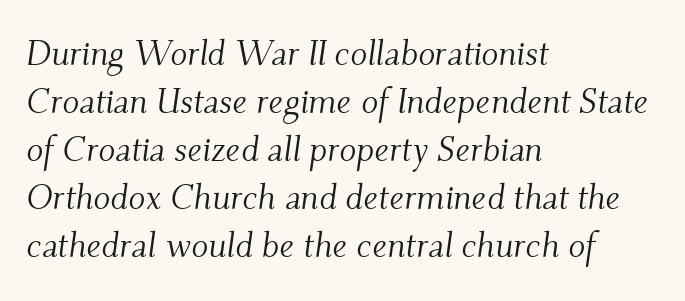
{"serif": "yes", "italic": "yes", "lean": "right", "slant_degrees": 9, "bold": "no", "weight": "light", "width": "normal", "stroke_contrast": "medium", "x_height": "small", "monospaced": "no", "underline": "no", "align": "left", "line_spacing": "normal", "line_spacing_ratio": 1.37, "letter_spacing": "normal", "letter_spacing_em": 0.0, "glyph_px": 35}
